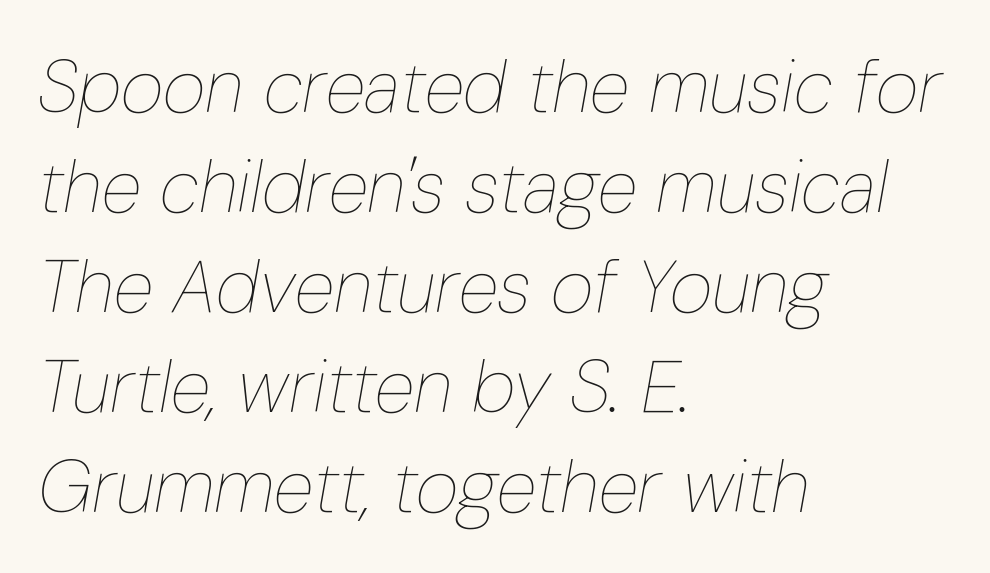
The image shows 74 px thin, condensed type, italic (leaning right); set left-aligned, normal line spacing (1.35x), normal letter spacing, not underlined; low stroke contrast and a medium x-height.
